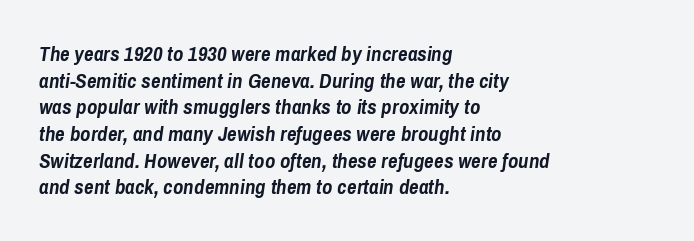
The text block is weighted toward the left margin, trailing off unevenly rightward. It's the slanting kind of type. Letter spacing: default. Pretty heavy lettering here — definitely bold.
